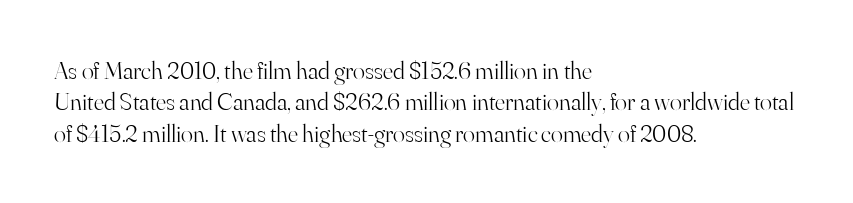
No letter is thick-stroked: the sample isn't bold. This is roman type, the default non-slanted kind. One glance says typical: line gaps are just what's usual. Plain, unruled lines of type. This sample is left-justified, so line endings fall wherever the words run out.
